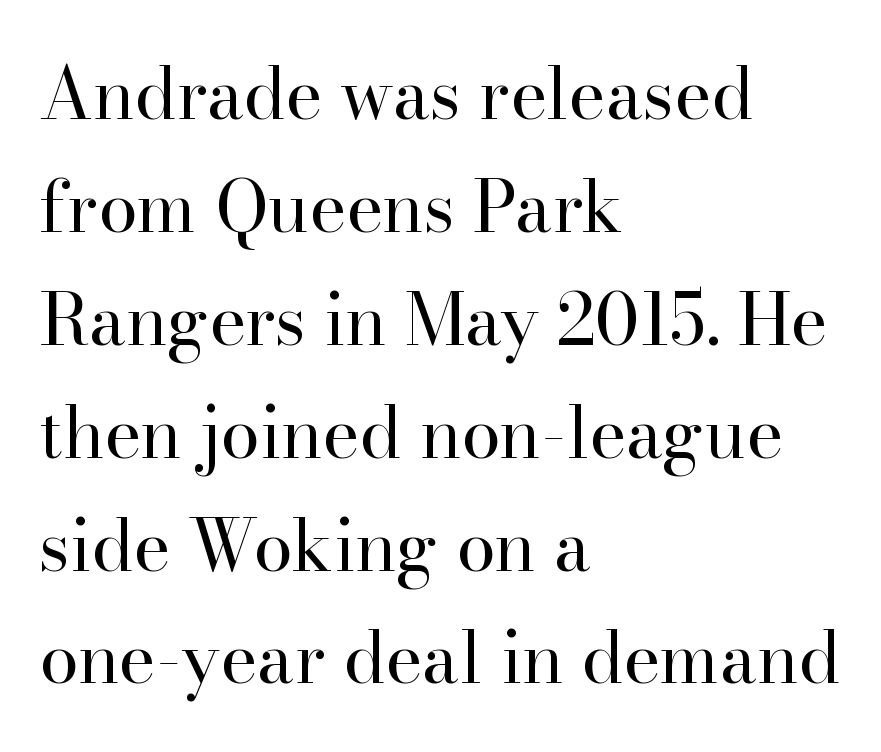
Baseline-to-baseline distance is the conventional proportion of letter height. Compared with typical body copy, the letter spacing here is the same. Old-style or modern, the face here clearly has serifs. Visually the block forms a straight wall on the left and a jagged coastline on the right. Rendered with straight, roman letterforms. Proportional: the letters do not fall into vertical columns.
